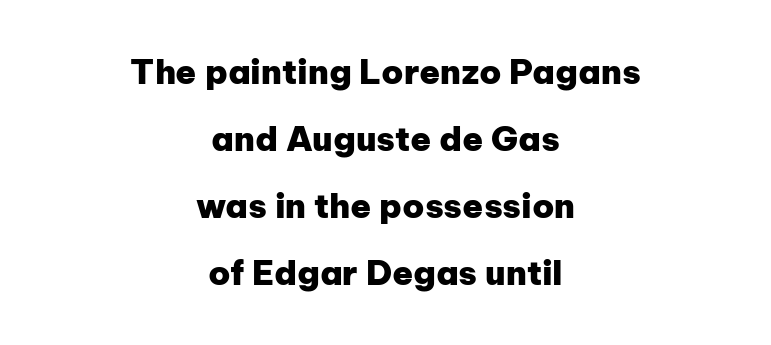
{"serif": "no", "italic": "no", "bold": "yes", "weight": "heavy", "width": "normal", "stroke_contrast": "low", "x_height": "medium", "monospaced": "no", "underline": "no", "align": "center", "line_spacing": "loose", "line_spacing_ratio": 1.97, "letter_spacing": "normal", "letter_spacing_em": 0.0, "glyph_px": 34}
